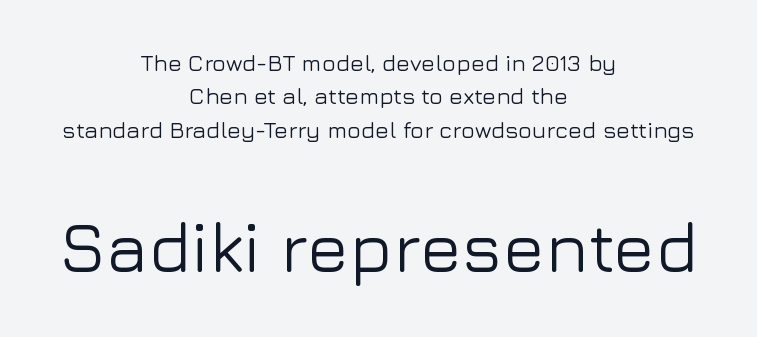
Q: Is the text italic (slanted)? A: No, it is upright.
Q: Is the typeface a serif or a sans-serif typeface? A: Sans-serif.
Q: Is the text underlined? A: No.
Q: How is the paragraph aligned? A: Centered.
Q: Is the spacing between letters normal or unusually wide? A: Normal.
Q: Is the spacing between lines tight, normal or loose? A: Normal.
Q: Which block of text is set in a larger size, the first (top) or the second (bottom)? A: The second (bottom) one.
Q: Width (condensed, normal, or wide)? A: Normal.
Q: Stroke contrast? A: Low.
Q: x-height? A: Medium.
Q: Monospaced? A: No.
